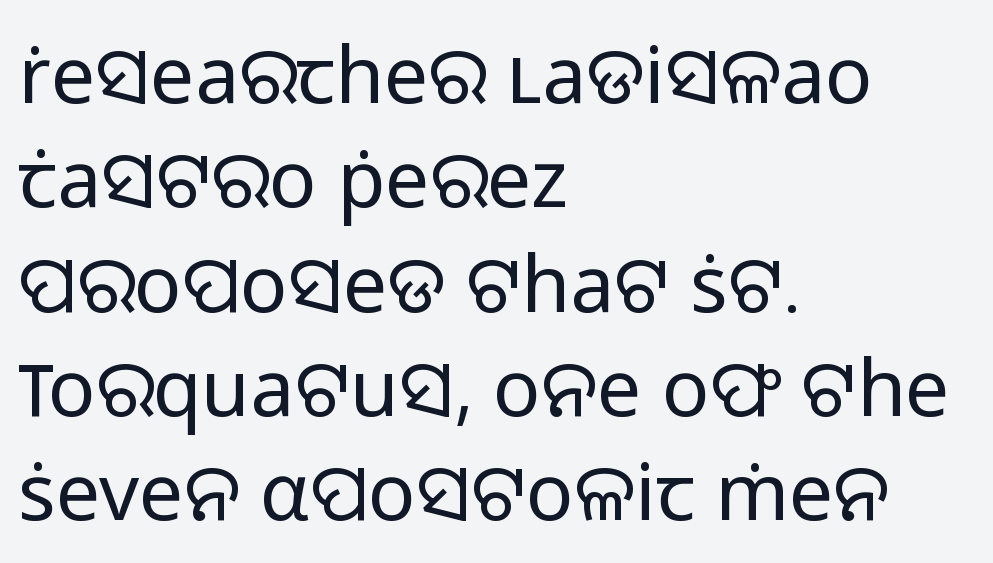
No chunkiness to these letters — they're not bold. A sans-serif font was chosen for this passage. The paragraph has a hard left edge and a soft right edge. Baseline-to-baseline distance is the conventional proportion of letter height. How are the letters spaced? Ordinarily, with no added tracking. A typesetter would mark this as roman, not italic.
